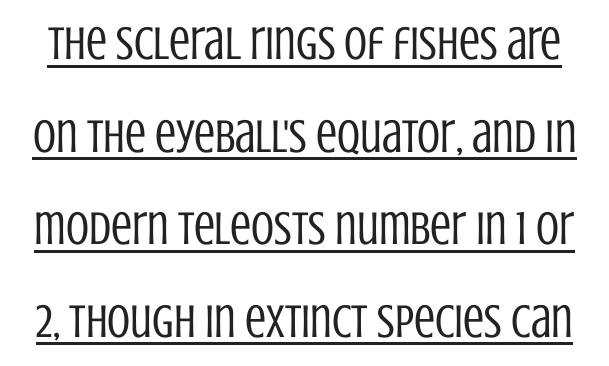
The image shows 47 px regular-weight, condensed sans-serif type, upright; set loose line spacing (1.97x), normal letter spacing, underlined; low stroke contrast and a large x-height.
